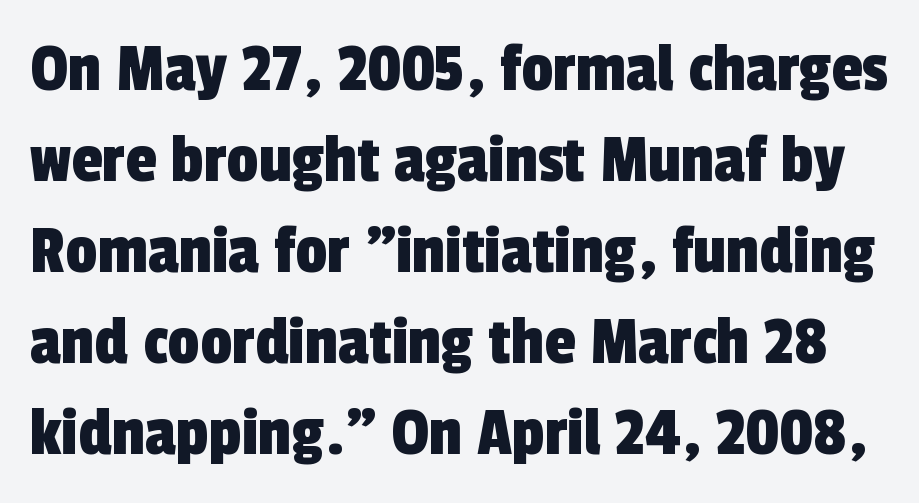
Q: Is the typeface a serif or a sans-serif typeface? A: Sans-serif.
Q: Is the text underlined? A: No.
Q: Is the spacing between letters normal or unusually wide? A: Normal.
Q: Is the spacing between lines tight, normal or loose? A: Normal.
Q: Width (condensed, normal, or wide)? A: Condensed.
Q: x-height? A: Medium.
Q: Monospaced? A: No.
